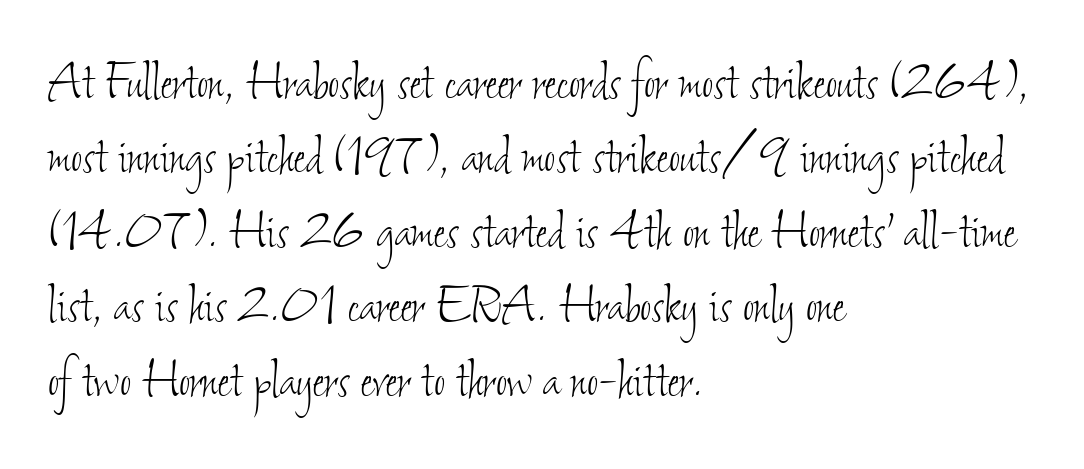
The space beneath each line is pristine and unruled. If you drew a ruler down the left edge, every line would touch it. Letter spacing: default. Caption: face not bold, strokes unweighted.
